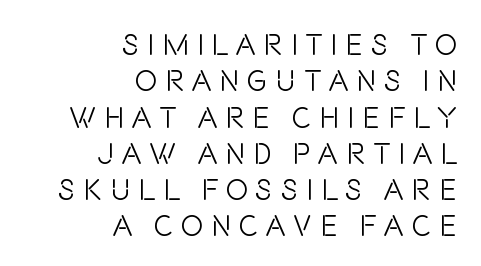
The image shows 30 px light, condensed sans-serif type, upright; set right-aligned, line spacing 1.21x, unusually wide letter spacing (+0.26 em), not underlined; low stroke contrast and a large x-height.
